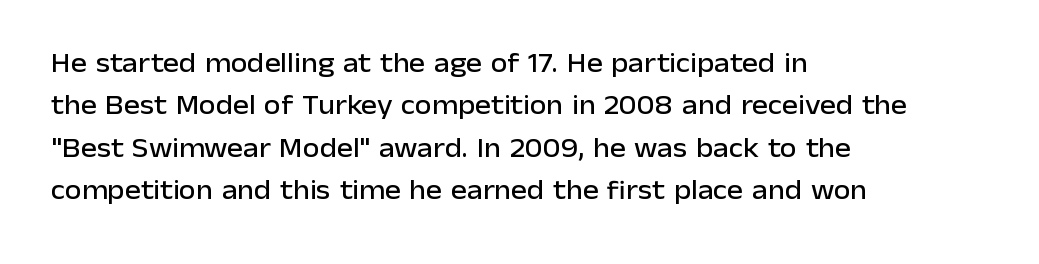
The image shows 27 px text type, upright; set left-aligned, normal line spacing (1.57x), normal letter spacing, not underlined.
